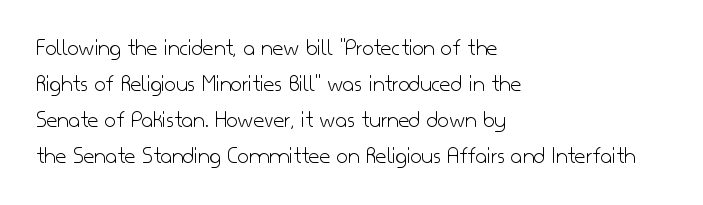
Q: Is the text bold? A: No.
Q: Is the text italic (slanted)? A: No, it is upright.
Q: Is the text underlined? A: No.
Q: How is the paragraph aligned? A: Left-aligned.
Q: Is the spacing between letters normal or unusually wide? A: Normal.
Q: Is the spacing between lines tight, normal or loose? A: Normal.
